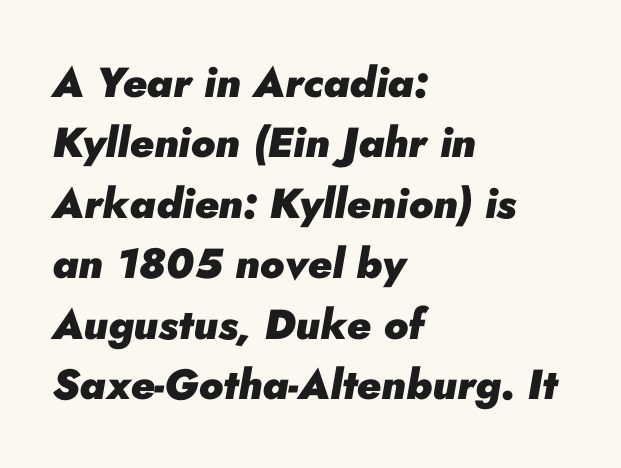
Q: Is the text bold? A: Yes.
Q: Is the text italic (slanted)? A: Yes, it leans right by about 10 degrees.
Q: Is the text underlined? A: No.
Q: How is the paragraph aligned? A: Left-aligned.
Q: Is the spacing between letters normal or unusually wide? A: Normal.
Q: Is the spacing between lines tight, normal or loose? A: Normal.
Q: Width (condensed, normal, or wide)? A: Normal.
Q: Stroke contrast? A: Low.
Q: x-height? A: Small.
Q: Monospaced? A: No.
